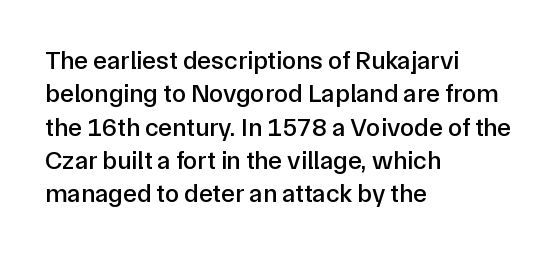
The image shows 26 px text type, upright; set left-aligned, normal line spacing (1.28x), normal letter spacing, not underlined.
